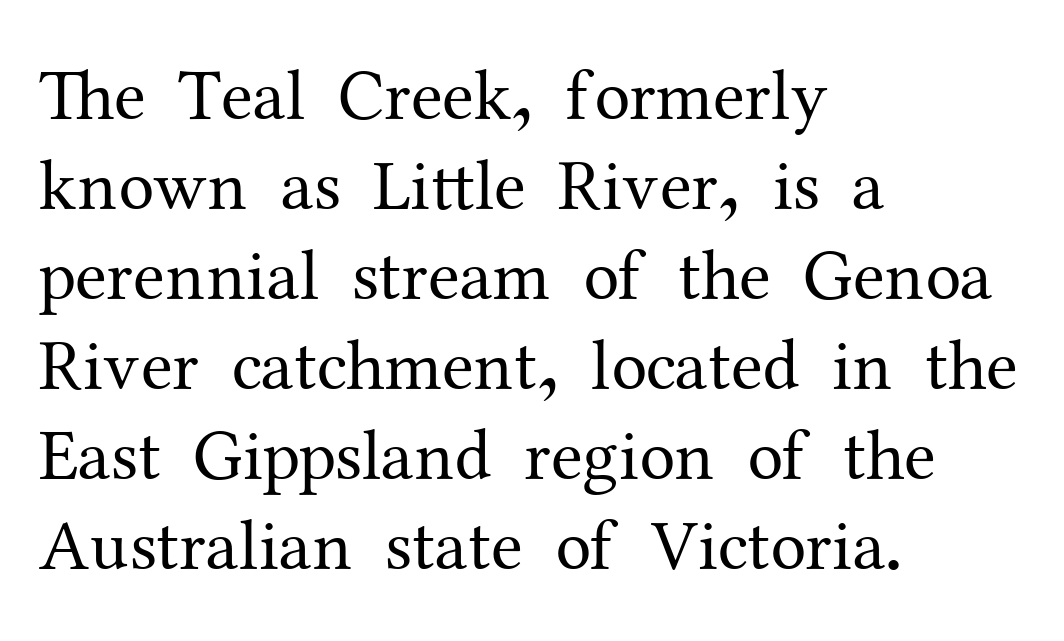
The image shows 72 px regular-weight serif type, upright; set left-aligned, normal line spacing (1.25x), normal letter spacing, not underlined; medium stroke contrast and a medium x-height.
